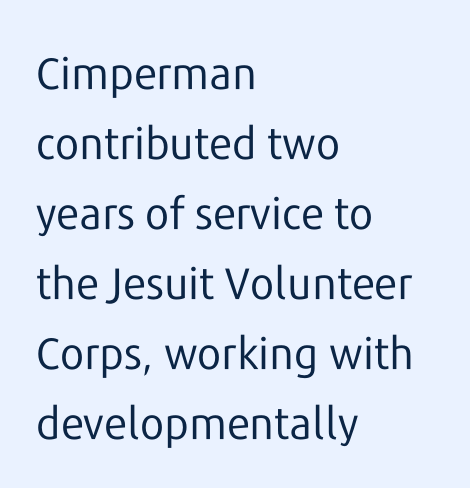
These lines are rendered in a variable-pitch font. This sample is left-justified, so line endings fall wherever the words run out. It's the straight-up-and-down kind of type. The zone under the glyphs is completely vacant. You could call the tracking neutral — neither tight nor loose. Compared with a typical body face, this is equally light or lighter still.
